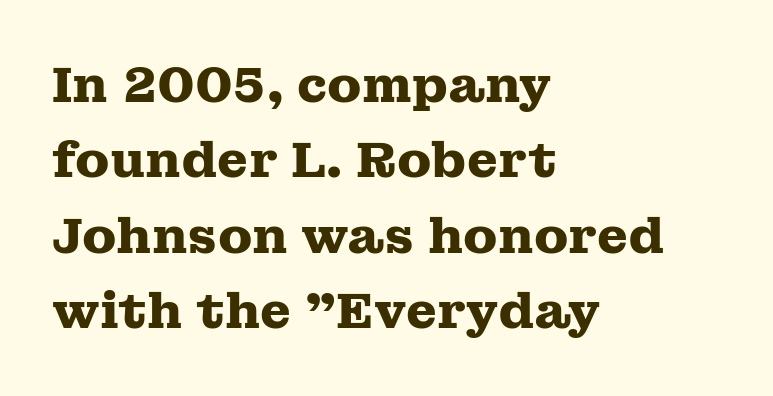
{"serif": "yes", "italic": "no", "bold": "yes", "weight": "heavy", "width": "wide", "stroke_contrast": "medium", "x_height": "medium", "monospaced": "no", "underline": "no", "align": "left", "line_spacing": "normal", "line_spacing_ratio": 1.51, "letter_spacing": "normal", "letter_spacing_em": 0.0, "glyph_px": 50}
